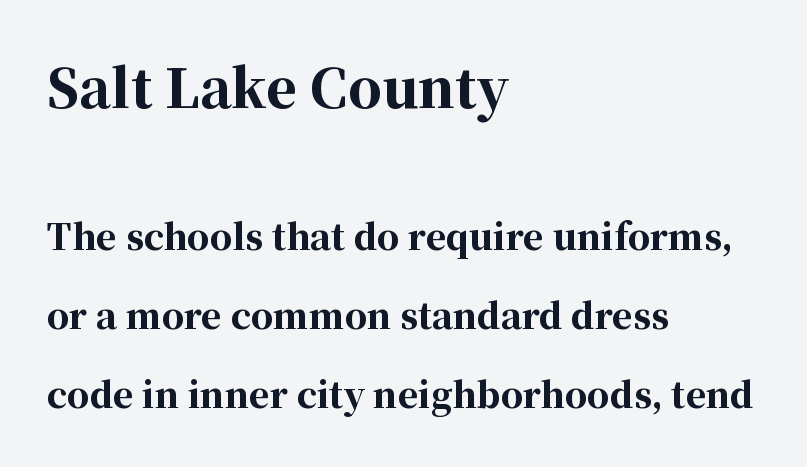
The image shows 53 px bold serif type, upright; set left-aligned, loose line spacing (2.26x), normal letter spacing, not underlined; the first (top) block is 1.51x larger; high stroke contrast and a medium x-height.
